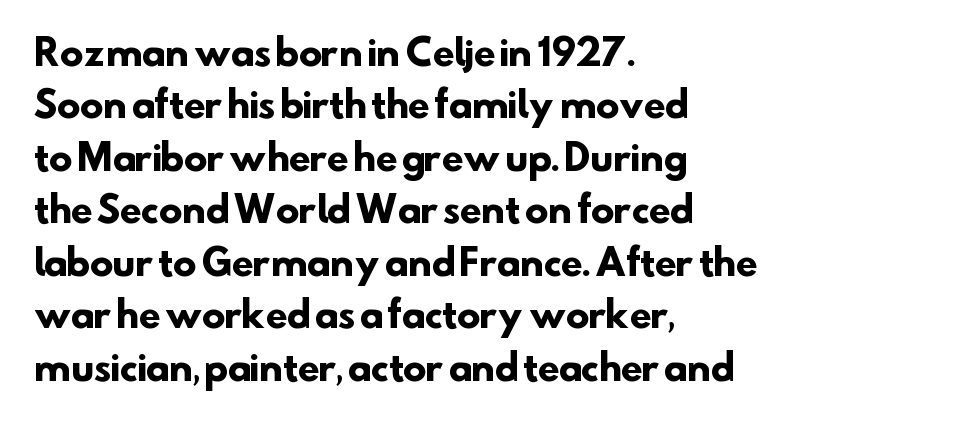
{"serif": "no", "bold": "yes", "weight": "heavy", "width": "normal", "stroke_contrast": "low", "x_height": "small", "monospaced": "no", "underline": "no", "align": "left", "line_spacing": "normal", "line_spacing_ratio": 1.5, "letter_spacing": "normal", "letter_spacing_em": 0.0, "glyph_px": 35}
